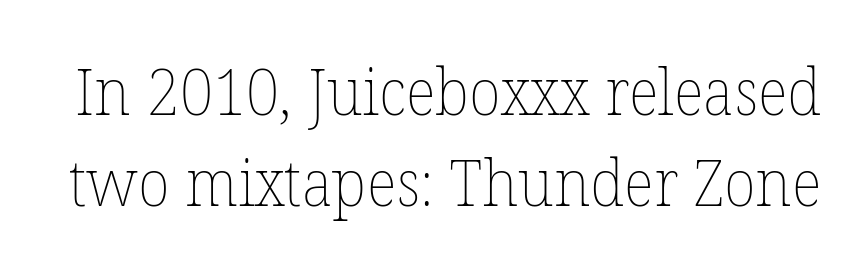
The image shows 65 px thin type, upright; set normal line spacing (1.4x), normal letter spacing, not underlined; low stroke contrast and a medium x-height.
